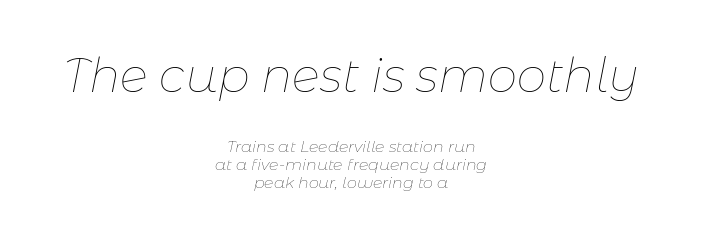
{"italic": "yes", "lean": "right", "slant_degrees": 11, "bold": "no", "weight": "thin", "width": "normal", "stroke_contrast": "low", "x_height": "medium", "monospaced": "no", "underline": "no", "align": "center", "line_spacing": "tight", "line_spacing_ratio": 1.12, "letter_spacing": "normal", "letter_spacing_em": 0.0, "larger_block": "first", "size_ratio": 2.94, "glyph_px": 47}
